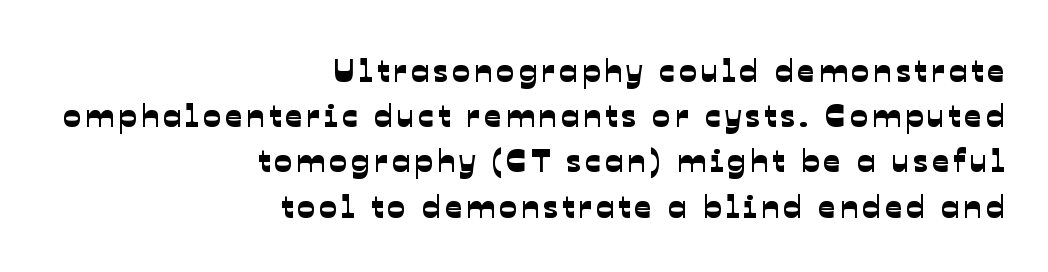
Examine the stroke ends and you'll find no serifs. The paragraph has a hard right edge and a soft left edge. Do the characters align in a grid? No, the font is proportional. A typesetter would call this leading conventional body-copy spacing. The strip under each line holds only bare page.
